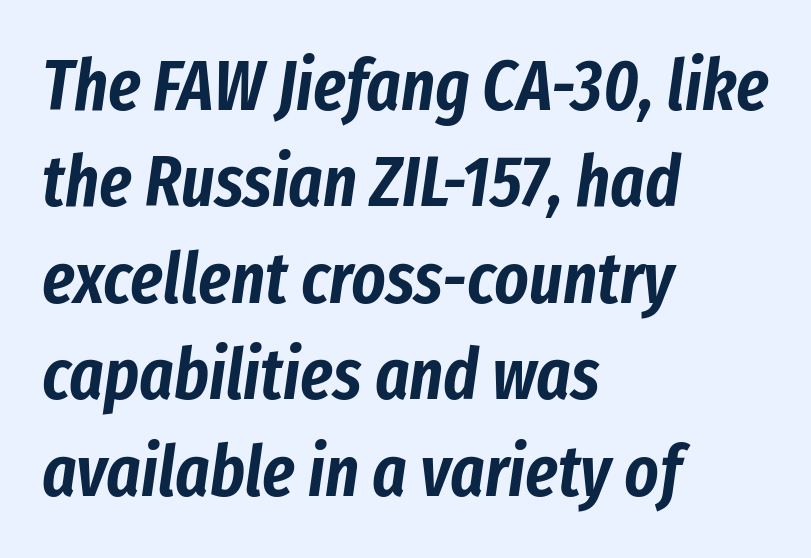
The image shows 72 px condensed type, italic (leaning right); set left-aligned, normal line spacing (1.34x), normal letter spacing, not underlined; low stroke contrast and a medium x-height.
